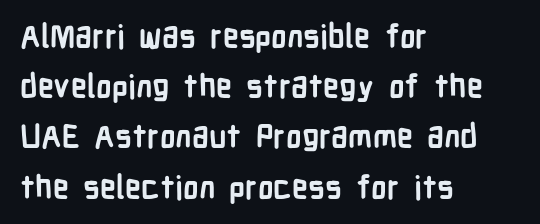
The image shows 32 px semibold, condensed sans-serif type, upright; set left-aligned, normal line spacing (1.57x), normal letter spacing, not underlined; low stroke contrast and a medium x-height.
